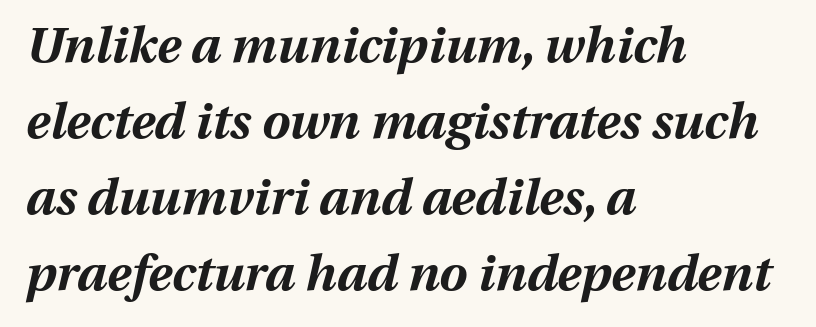
The image shows 50 px bold type, italic (leaning right); set left-aligned, normal line spacing (1.52x), normal letter spacing, not underlined; medium stroke contrast and a medium x-height.
